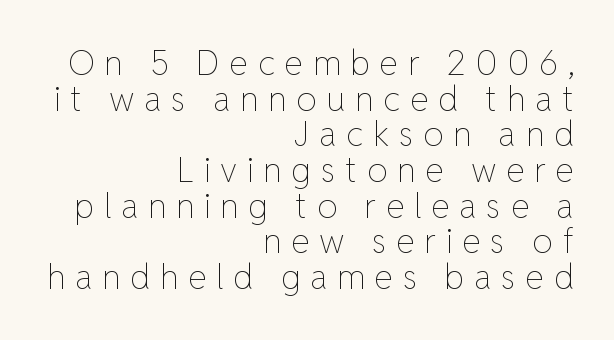
No heavy texture on the line: the type isn't bold. Alignment: flush right. The gaps between neighbouring characters are conspicuously large. If you drew a line through each stem, it would be perfectly vertical.
